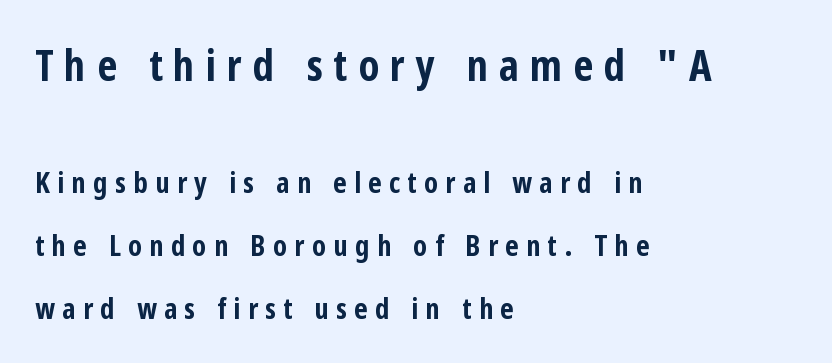
Q: Is the text bold? A: Yes.
Q: Is the text italic (slanted)? A: No, it is upright.
Q: Is the typeface a serif or a sans-serif typeface? A: Sans-serif.
Q: Is the text underlined? A: No.
Q: How is the paragraph aligned? A: Left-aligned.
Q: Is the spacing between letters normal or unusually wide? A: Unusually wide.
Q: Is the spacing between lines tight, normal or loose? A: Loose.
Q: Which block of text is set in a larger size, the first (top) or the second (bottom)? A: The first (top) one.
Q: Width (condensed, normal, or wide)? A: Condensed.
Q: Stroke contrast? A: Low.
Q: x-height? A: Medium.
Q: Monospaced? A: No.
